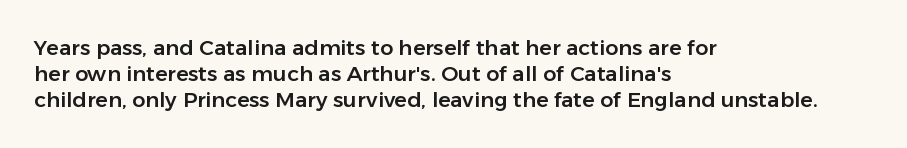
A typesetter would call this leading conventional body-copy spacing. Upright lettering throughout. This rendering uses left alignment, leaving the right contour irregular. The letterforms sit shoulder to shoulder at normal distance. Decoration check: the copy has no underline.
